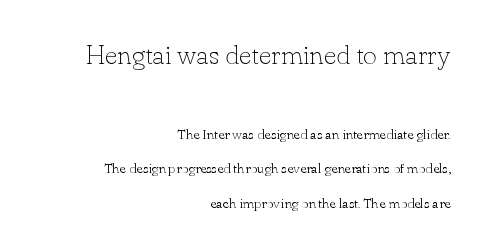
Letter spacing: default. No italicization has been applied; the sample stays upright. All the whitespace from short lines collects on the left. Summary of vertical rhythm: relaxed, with wide interline spacing. No letter is thick-stroked: the sample isn't bold. Block one is the big one; block two sits smaller underneath.
